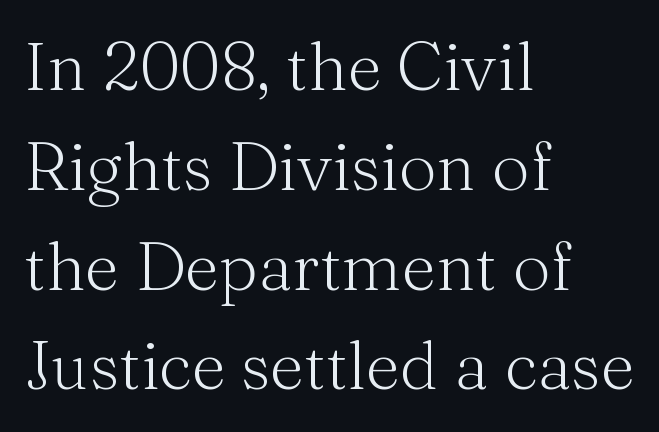
The image shows 67 px light serif type, upright; set left-aligned, normal line spacing (1.49x), normal letter spacing, not underlined; medium stroke contrast and a medium x-height.
